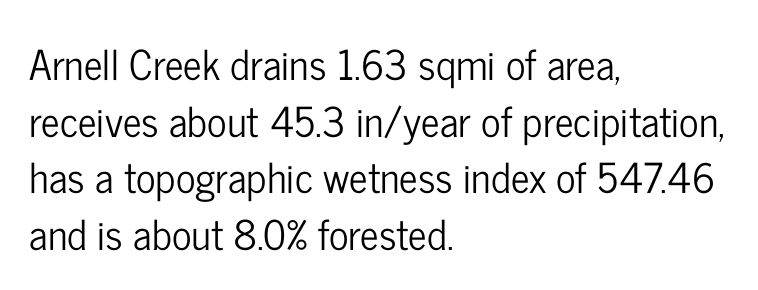
{"serif": "no", "italic": "no", "width": "condensed", "stroke_contrast": "low", "x_height": "medium", "monospaced": "no", "underline": "no", "align": "left", "line_spacing": "normal", "line_spacing_ratio": 1.38, "letter_spacing": "normal", "letter_spacing_em": 0.0, "glyph_px": 41}
